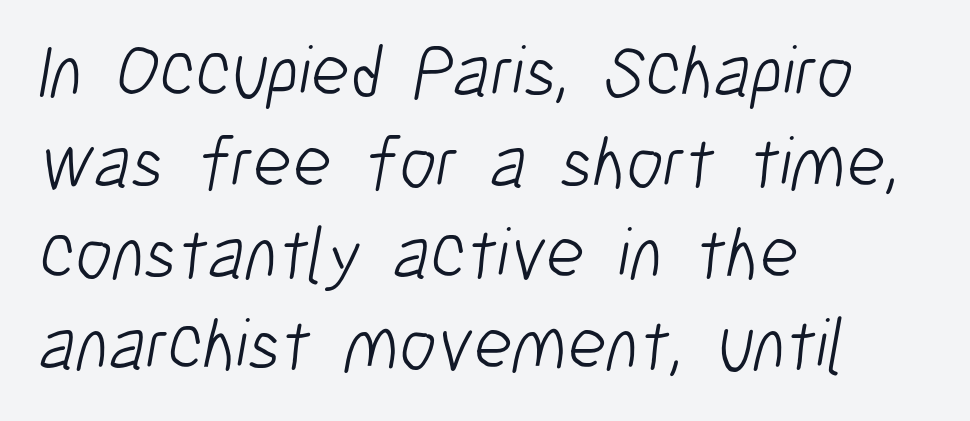
{"serif": "no", "bold": "no", "weight": "light", "width": "condensed", "stroke_contrast": "low", "x_height": "medium", "monospaced": "no", "underline": "no", "align": "left", "line_spacing_ratio": 1.23, "letter_spacing": "normal", "letter_spacing_em": 0.0, "glyph_px": 74}
